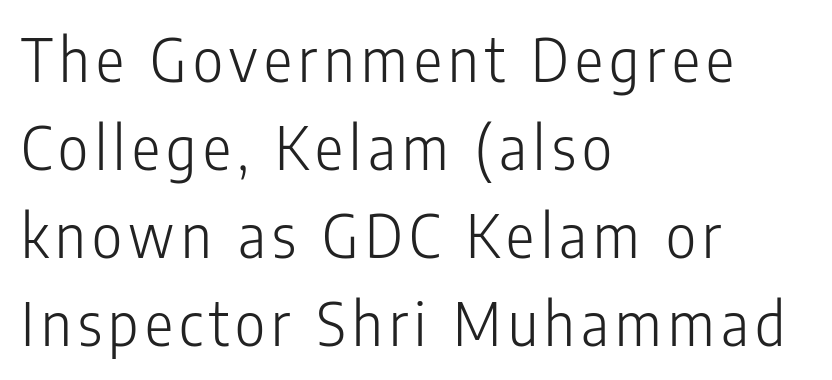
Quick note: interline space is typical. Ascenders rise straight up at ninety degrees. Do the characters align in a grid? No, the font is proportional. The typesetting does not lean heavy: it is not bold. Visually the block forms a straight wall on the left and a jagged coastline on the right.
